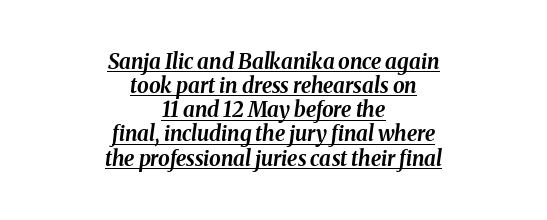
The letterforms sit shoulder to shoulder at normal distance. The block of text is dense from top to bottom, with scant space between rows. What decoration does the sample have? An underline. Would a proofreader flag this as italicized? Yes.
